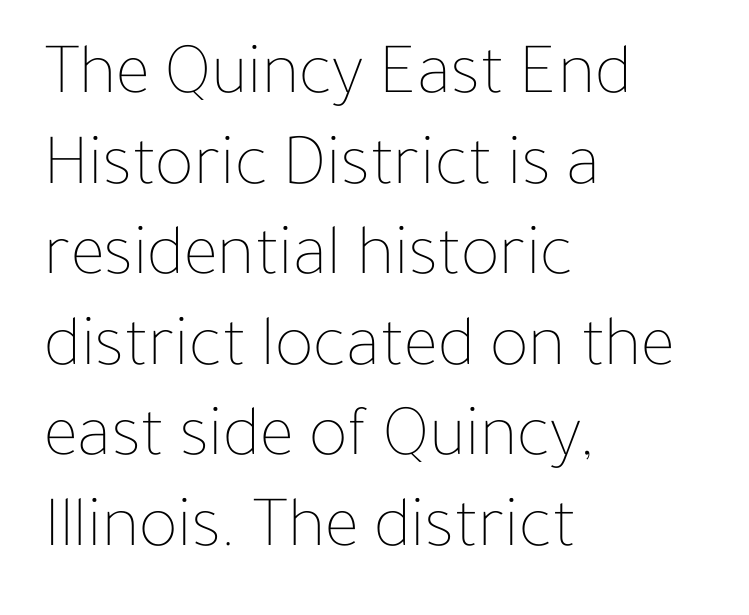
{"italic": "no", "bold": "no", "weight": "thin", "width": "normal", "stroke_contrast": "low", "x_height": "medium", "monospaced": "no", "underline": "no", "align": "left", "line_spacing_ratio": 1.24, "letter_spacing": "normal", "letter_spacing_em": 0.0, "glyph_px": 73}
